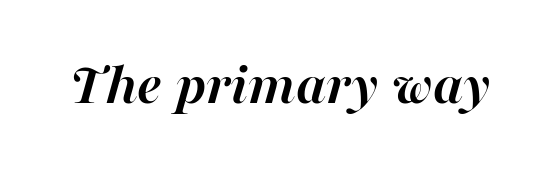
{"italic": "yes", "lean": "right", "slant_degrees": 16, "bold": "yes", "weight": "semibold", "width": "normal", "stroke_contrast": "high", "x_height": "medium", "monospaced": "no", "underline": "no", "letter_spacing": "normal", "letter_spacing_em": 0.0, "glyph_px": 60}
